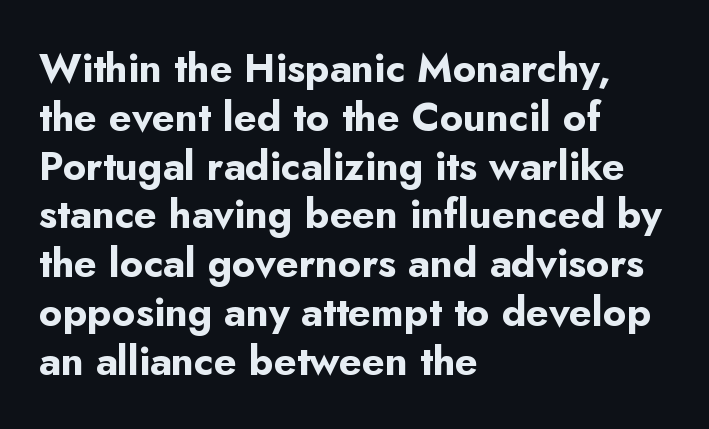
Q: Is the text bold? A: Yes.
Q: Is the text italic (slanted)? A: No, it is upright.
Q: Is the typeface a serif or a sans-serif typeface? A: Sans-serif.
Q: Is the text underlined? A: No.
Q: How is the paragraph aligned? A: Left-aligned.
Q: Is the spacing between letters normal or unusually wide? A: Normal.
Q: Width (condensed, normal, or wide)? A: Normal.
Q: Stroke contrast? A: Low.
Q: x-height? A: Small.
Q: Monospaced? A: No.
